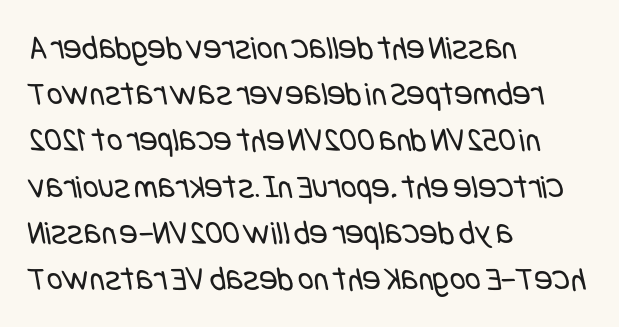
Stems here are at most as thick as an everyday book face. The type family on display is of the sans-serif kind. Letter spacing: default. The rows are spaced the way most documents space them. Honestly, there is no underline to notice here at all. Is the block centered? No — it sits flush against the left margin.
